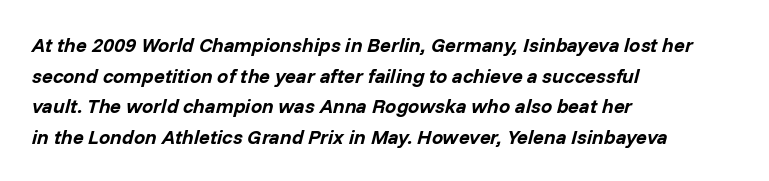
Q: Is the text bold? A: Yes.
Q: Is the text italic (slanted)? A: Yes, it leans right by about 14 degrees.
Q: Is the text underlined? A: No.
Q: How is the paragraph aligned? A: Left-aligned.
Q: Is the spacing between letters normal or unusually wide? A: Normal.
Q: Is the spacing between lines tight, normal or loose? A: Normal.
